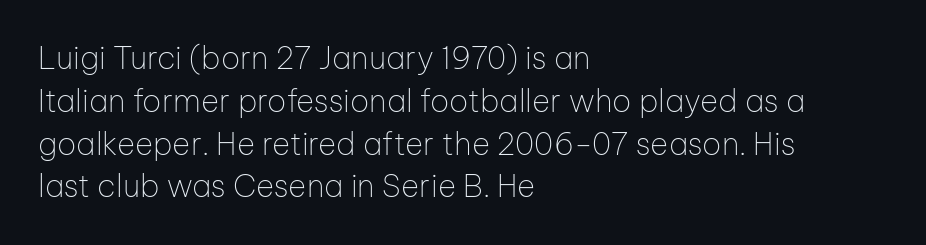
Q: Is the text bold? A: No.
Q: Is the text italic (slanted)? A: No, it is upright.
Q: Is the typeface a serif or a sans-serif typeface? A: Sans-serif.
Q: Is the text underlined? A: No.
Q: How is the paragraph aligned? A: Left-aligned.
Q: Is the spacing between letters normal or unusually wide? A: Normal.
Q: Is the spacing between lines tight, normal or loose? A: Normal.
Q: Width (condensed, normal, or wide)? A: Normal.
Q: Stroke contrast? A: Low.
Q: x-height? A: Medium.
Q: Monospaced? A: No.
